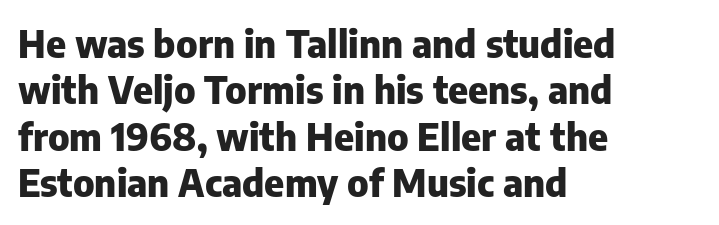
Q: Is the text bold? A: Yes.
Q: Is the text italic (slanted)? A: No, it is upright.
Q: Is the typeface a serif or a sans-serif typeface? A: Sans-serif.
Q: Is the text underlined? A: No.
Q: How is the paragraph aligned? A: Left-aligned.
Q: Is the spacing between letters normal or unusually wide? A: Normal.
Q: Width (condensed, normal, or wide)? A: Normal.
Q: Stroke contrast? A: Low.
Q: x-height? A: Medium.
Q: Monospaced? A: No.
